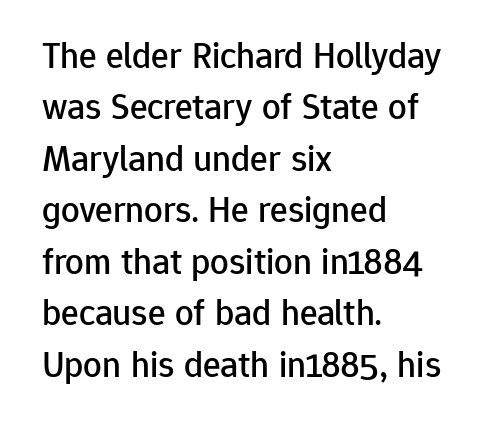
Q: Is the text italic (slanted)? A: No, it is upright.
Q: Is the typeface a serif or a sans-serif typeface? A: Sans-serif.
Q: Is the text underlined? A: No.
Q: How is the paragraph aligned? A: Left-aligned.
Q: Is the spacing between letters normal or unusually wide? A: Normal.
Q: Is the spacing between lines tight, normal or loose? A: Normal.
Q: Width (condensed, normal, or wide)? A: Normal.
Q: Stroke contrast? A: Low.
Q: x-height? A: Medium.
Q: Monospaced? A: No.
